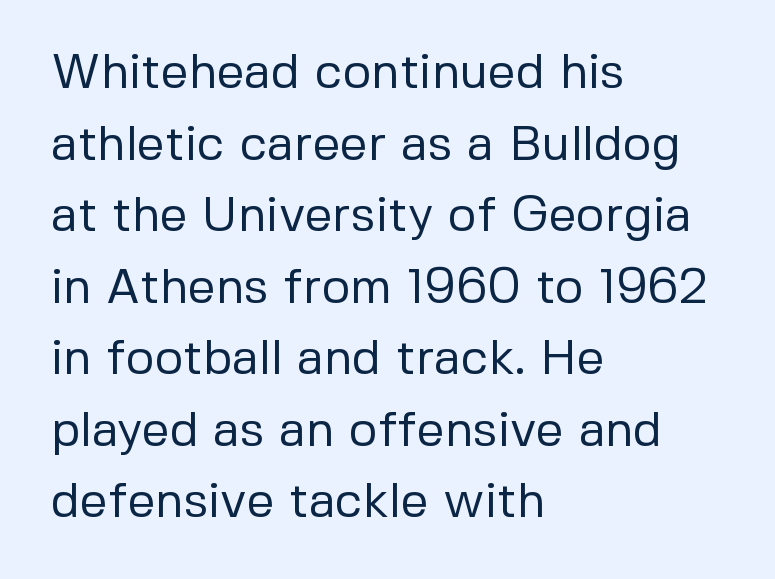
{"serif": "no", "italic": "no", "bold": "no", "weight": "regular", "width": "normal", "stroke_contrast": "low", "x_height": "medium", "monospaced": "no", "underline": "no", "align": "left", "line_spacing": "normal", "line_spacing_ratio": 1.46, "letter_spacing": "normal", "letter_spacing_em": 0.0, "glyph_px": 49}
